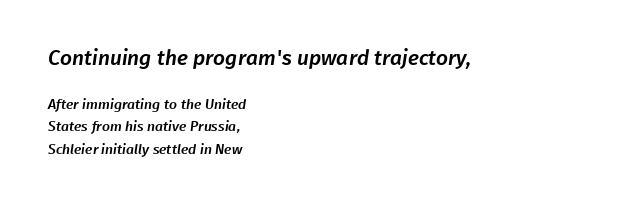
The image shows 21 px text type; set left-aligned, normal line spacing (1.59x), normal letter spacing, not underlined; the first (top) block is 1.5x larger.
